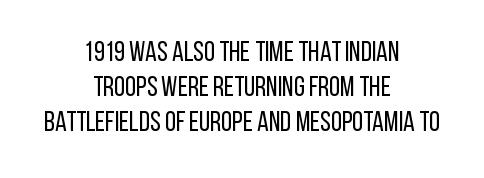
{"serif": "no", "italic": "no", "bold": "no", "weight": "regular", "width": "condensed", "stroke_contrast": "low", "x_height": "large", "monospaced": "no", "underline": "no", "align": "center", "line_spacing": "normal", "line_spacing_ratio": 1.25, "letter_spacing": "normal", "letter_spacing_em": 0.0, "glyph_px": 28}
